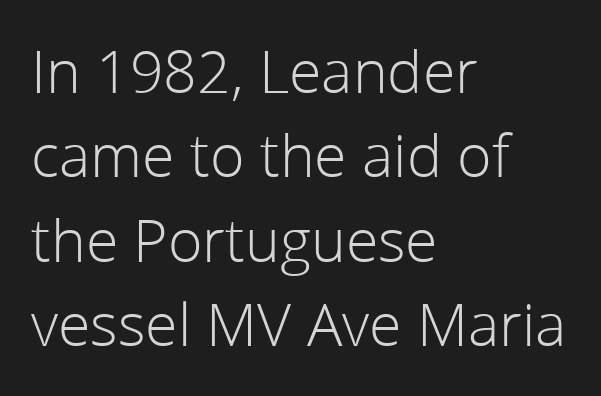
The image shows 59 px light sans-serif type, upright; set left-aligned, normal line spacing (1.43x), normal letter spacing, not underlined; low stroke contrast and a medium x-height.
